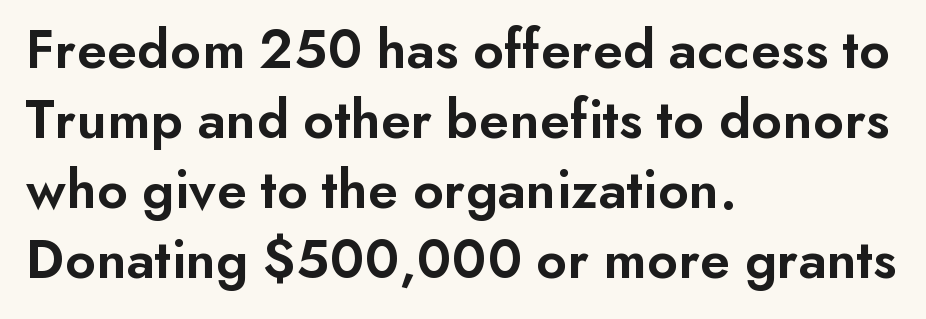
Q: Is the text bold? A: Semi-bold.
Q: Is the text italic (slanted)? A: No, it is upright.
Q: Is the typeface a serif or a sans-serif typeface? A: Sans-serif.
Q: Is the text underlined? A: No.
Q: How is the paragraph aligned? A: Left-aligned.
Q: Is the spacing between letters normal or unusually wide? A: Normal.
Q: Width (condensed, normal, or wide)? A: Normal.
Q: Stroke contrast? A: Low.
Q: x-height? A: Small.
Q: Monospaced? A: No.
